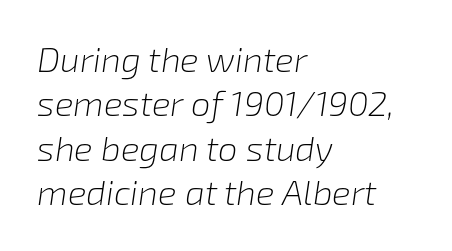
The image shows 35 px light type, italic (leaning right); set left-aligned, normal line spacing (1.27x), normal letter spacing, not underlined; low stroke contrast and a medium x-height.
